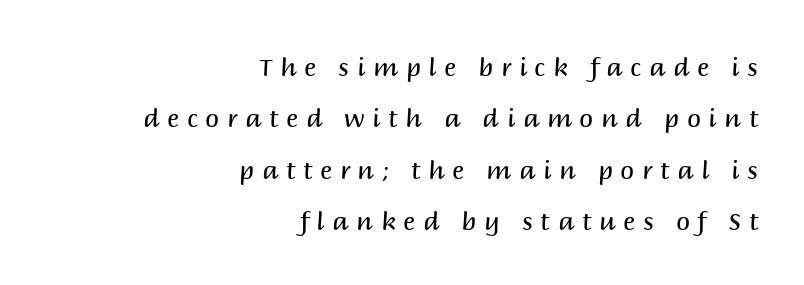
{"bold": "no", "underline": "no", "align": "right", "line_spacing": "loose", "line_spacing_ratio": 2.06, "letter_spacing": "wide", "letter_spacing_em": 0.31, "glyph_px": 25}
